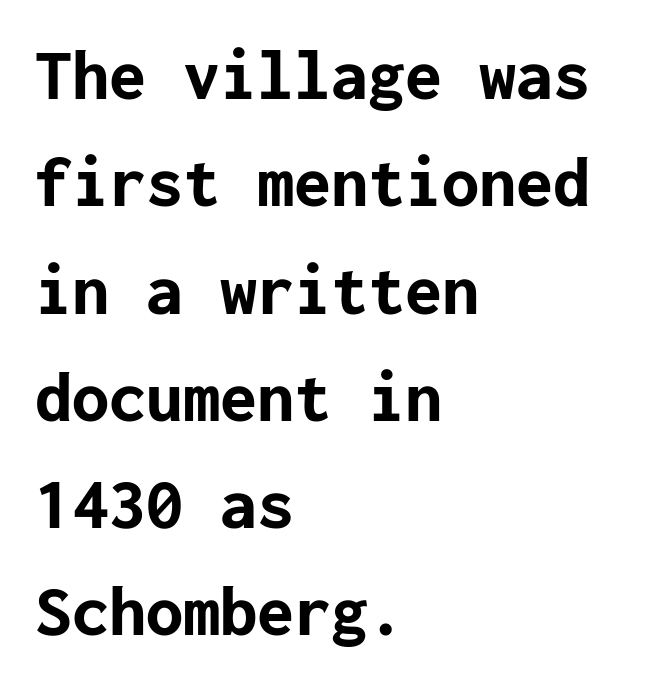
Q: Is the text bold? A: Yes.
Q: Is the text italic (slanted)? A: No, it is upright.
Q: Is the typeface a serif or a sans-serif typeface? A: Sans-serif.
Q: Is the text underlined? A: No.
Q: How is the paragraph aligned? A: Left-aligned.
Q: Is the spacing between letters normal or unusually wide? A: Normal.
Q: Is the spacing between lines tight, normal or loose? A: Normal.
Q: Width (condensed, normal, or wide)? A: Normal.
Q: Stroke contrast? A: Low.
Q: x-height? A: Medium.
